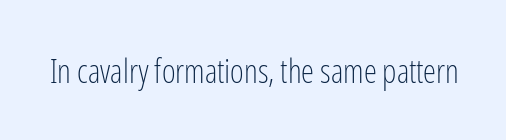
This is roman type, the default non-slanted kind. The zone under the glyphs is completely vacant. This sample has the flowing, uneven cadence of proportional lettering. The designer went with a sans here, leaving each stem footless. Each stroke keeps to a modest, everyday thickness or less.
